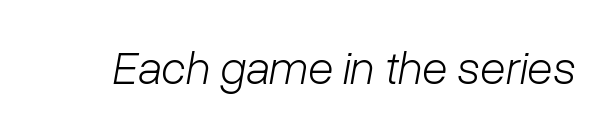
Q: Is the text bold? A: No.
Q: Is the text italic (slanted)? A: Yes, it leans right by about 10 degrees.
Q: Is the text underlined? A: No.
Q: Is the spacing between letters normal or unusually wide? A: Normal.
Q: Width (condensed, normal, or wide)? A: Normal.
Q: Stroke contrast? A: Low.
Q: x-height? A: Medium.
Q: Monospaced? A: No.
